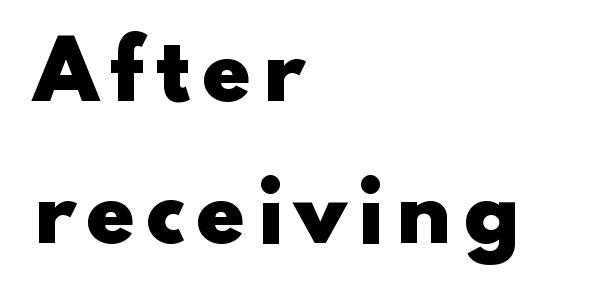
Q: Is the text bold? A: Yes.
Q: Is the text italic (slanted)? A: No, it is upright.
Q: Is the typeface a serif or a sans-serif typeface? A: Sans-serif.
Q: Is the text underlined? A: No.
Q: How is the paragraph aligned? A: Left-aligned.
Q: Width (condensed, normal, or wide)? A: Wide.
Q: Stroke contrast? A: Low.
Q: x-height? A: Small.
Q: Monospaced? A: No.
